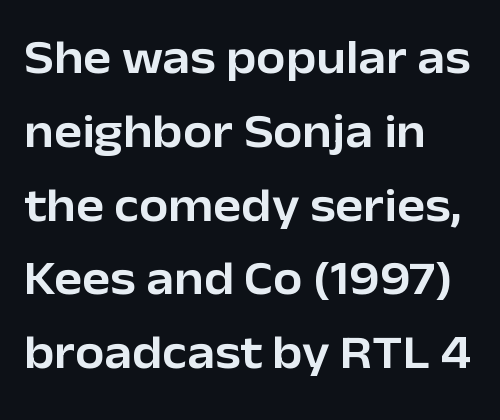
The image shows 47 px sans-serif type, upright; set left-aligned, normal line spacing (1.57x), normal letter spacing, not underlined; low stroke contrast and a medium x-height.
